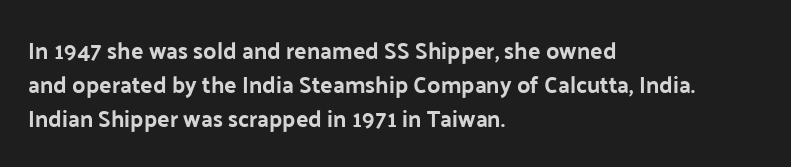
Left-aligned paragraph, ragged on the right. Compared with typical body copy, the letter spacing here is the same. A roman cut, with each character standing at attention. Baseline-to-baseline distance is the conventional proportion of letter height. The string is rendered with underlining switched off.
